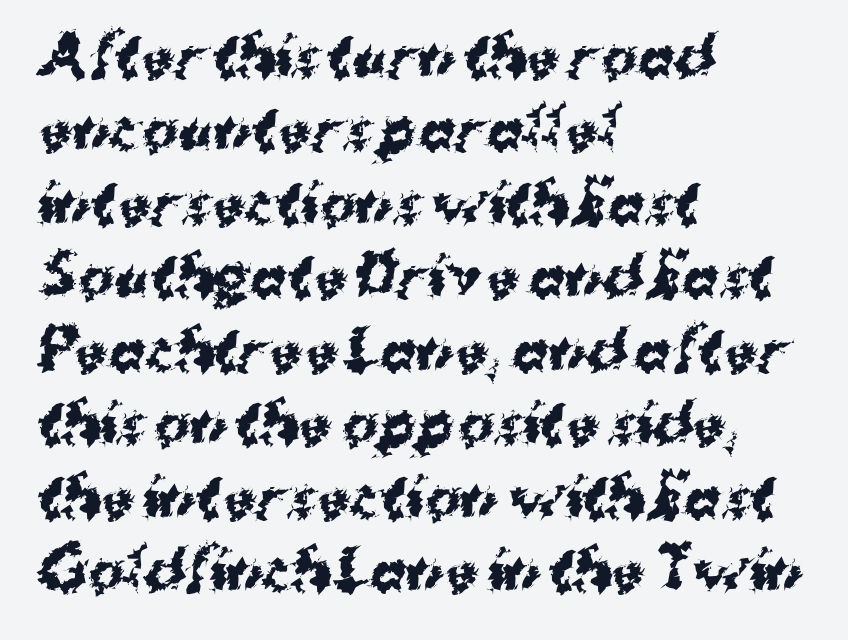
The image shows 54 px bold sans-serif type; set left-aligned, normal line spacing (1.36x), normal letter spacing, not underlined; medium stroke contrast and a medium x-height.
